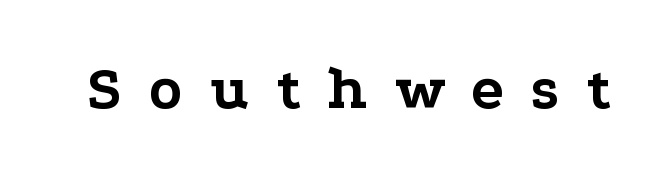
The image shows 61 px bold, wide serif type, upright; set unusually wide letter spacing (+0.44 em), not underlined; low stroke contrast and a medium x-height.
